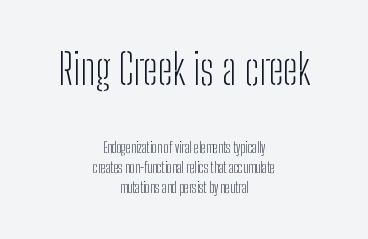
Nothing sits at the stroke ends, so this counts as sans-serif. Ordinary non-slanted type is in use. The compositor balanced each line on the midline. Is the letter spacing exaggerated? No — it looks like the ordinary default. The leading is moderate, giving the passage an even texture.
